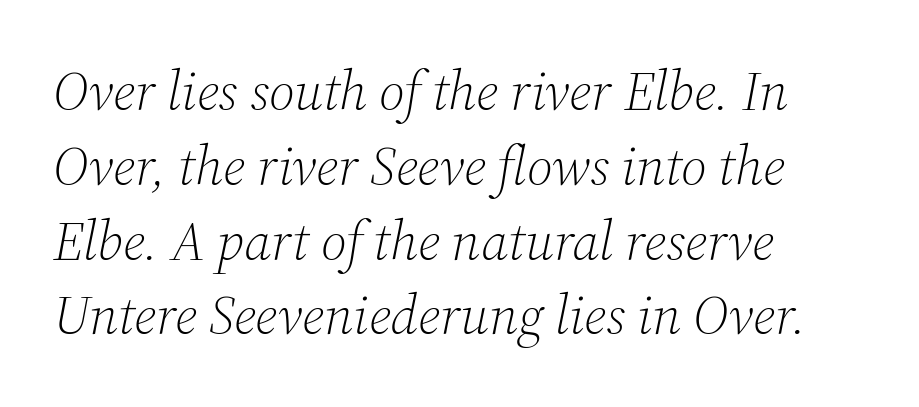
Line starts are locked; line ends wander. The glyphs look as if they've been sheared to an angle. Summary of vertical rhythm: regular, with standard interline spacing. This sample has the flowing, uneven cadence of proportional lettering. Plain, unruled lines of type.
